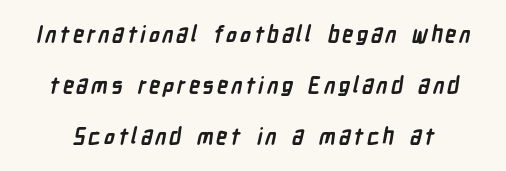
Summary of weight: heavy, a full bold. Nobody drew a line under any word here. Interline gaps are noticeably wide in this sample.
